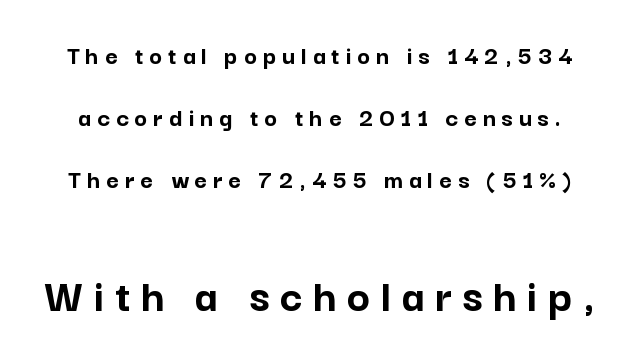
Q: Is the text bold? A: Yes.
Q: Is the text italic (slanted)? A: No, it is upright.
Q: Is the typeface a serif or a sans-serif typeface? A: Sans-serif.
Q: Is the text underlined? A: No.
Q: Is the spacing between letters normal or unusually wide? A: Unusually wide.
Q: Is the spacing between lines tight, normal or loose? A: Loose.
Q: Which block of text is set in a larger size, the first (top) or the second (bottom)? A: The second (bottom) one.
Q: Width (condensed, normal, or wide)? A: Normal.
Q: Stroke contrast? A: Low.
Q: x-height? A: Medium.
Q: Monospaced? A: No.
